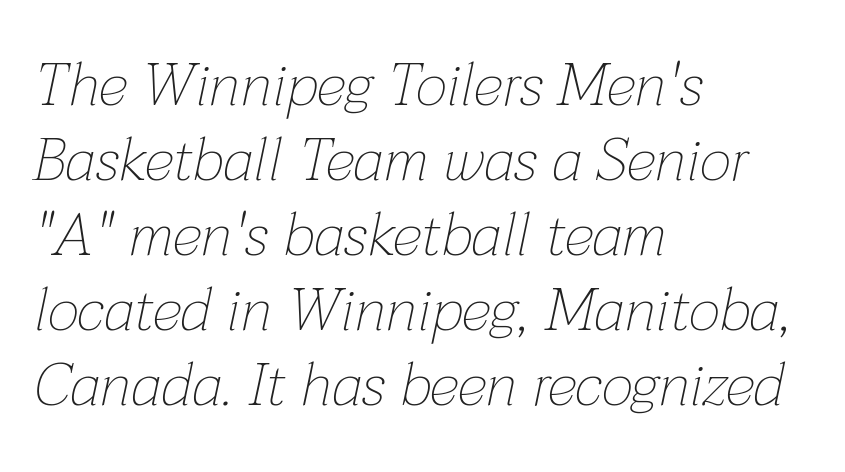
The glyphs look as if they've been sheared to an angle. Rule under the text: the space is simply empty. No chunkiness to these letters — they're not bold. The face used here is proportionally spaced, like ordinary book or web type. Nobody touched the tracking dial on this one.
